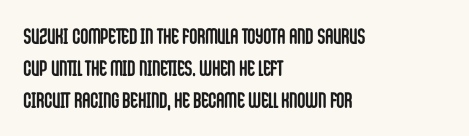
These lines were composed using upright roman letters. Bare-footed words on every line. The vertical gap from one line to the next is medium. Leftover space on each line is placed entirely after the last word. The line texture is even and compact thanks to regular tracking.
